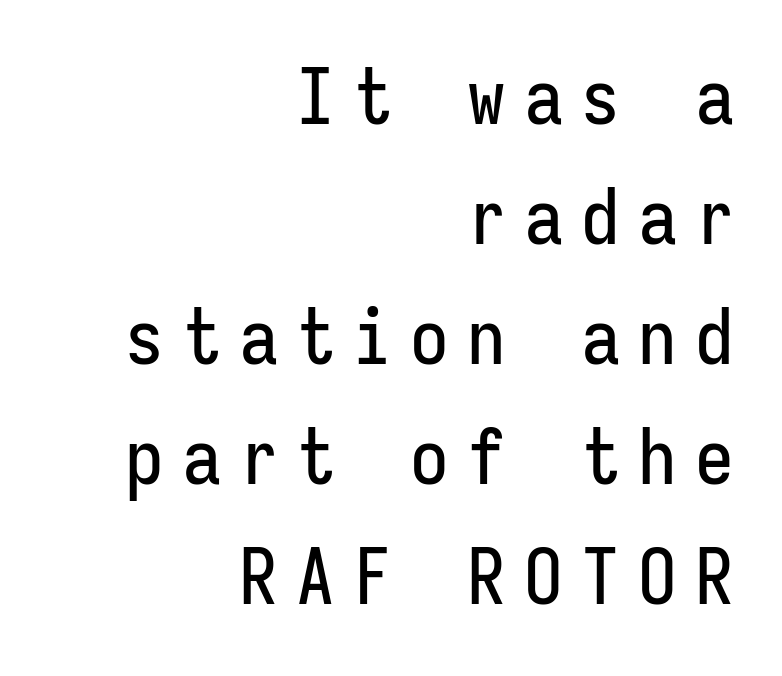
Glance below the letters and you will spot only blank space. Nothing sits at the stroke ends, so this counts as sans-serif. This sample has the even, mechanical cadence of fixed-width lettering. The typography opts for an upright posture over an oblique one.
